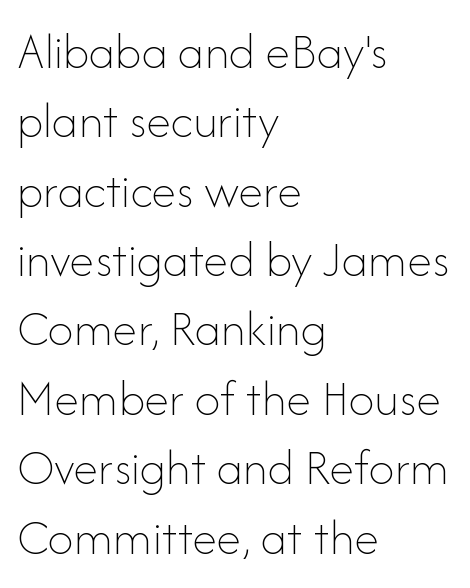
Q: Is the text bold? A: No.
Q: Is the text italic (slanted)? A: No, it is upright.
Q: Is the text underlined? A: No.
Q: How is the paragraph aligned? A: Left-aligned.
Q: Is the spacing between letters normal or unusually wide? A: Normal.
Q: Is the spacing between lines tight, normal or loose? A: Normal.
Q: Width (condensed, normal, or wide)? A: Normal.
Q: Stroke contrast? A: Low.
Q: x-height? A: Small.
Q: Monospaced? A: No.
